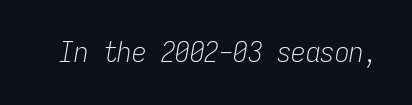
Q: Is the text bold? A: No.
Q: Is the text italic (slanted)? A: Yes, it leans right by about 9 degrees.
Q: Is the text underlined? A: No.
Q: Is the spacing between letters normal or unusually wide? A: Normal.
Q: Width (condensed, normal, or wide)? A: Condensed.
Q: Stroke contrast? A: Low.
Q: x-height? A: Medium.
Q: Monospaced? A: Yes.
